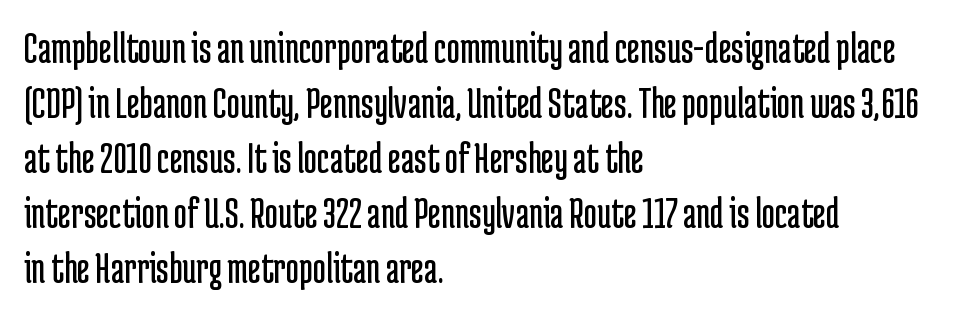
A typesetter would call this proportional, since set widths differ per character. The space beneath each line is pristine and unruled. Where is the straight margin? On the left. Is this a heavy cut? Hardly; it is regular or lighter. Regarding serifs, this sample does without them.
